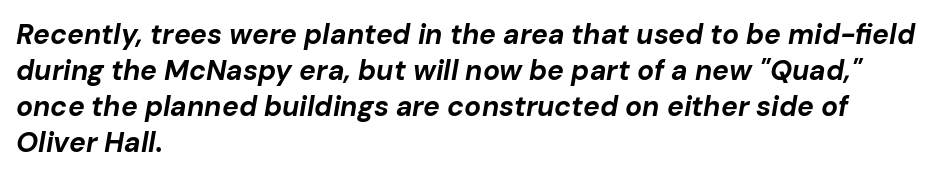
Q: Is the text bold? A: Yes.
Q: Is the text italic (slanted)? A: Yes, it leans right by about 10 degrees.
Q: Is the text underlined? A: No.
Q: How is the paragraph aligned? A: Left-aligned.
Q: Is the spacing between letters normal or unusually wide? A: Normal.
Q: Is the spacing between lines tight, normal or loose? A: Normal.
Q: Width (condensed, normal, or wide)? A: Normal.
Q: Stroke contrast? A: Low.
Q: x-height? A: Medium.
Q: Monospaced? A: No.
